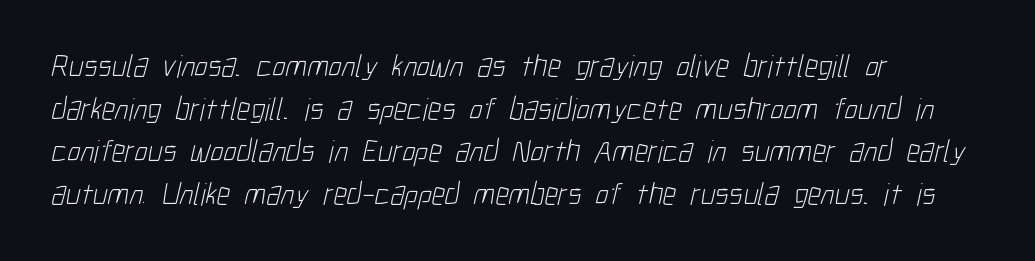
Q: Is the text bold? A: No.
Q: Is the typeface a serif or a sans-serif typeface? A: Sans-serif.
Q: Is the text underlined? A: No.
Q: How is the paragraph aligned? A: Left-aligned.
Q: Is the spacing between letters normal or unusually wide? A: Normal.
Q: Is the spacing between lines tight, normal or loose? A: Normal.
Q: Width (condensed, normal, or wide)? A: Condensed.
Q: Stroke contrast? A: Low.
Q: x-height? A: Medium.
Q: Monospaced? A: No.
